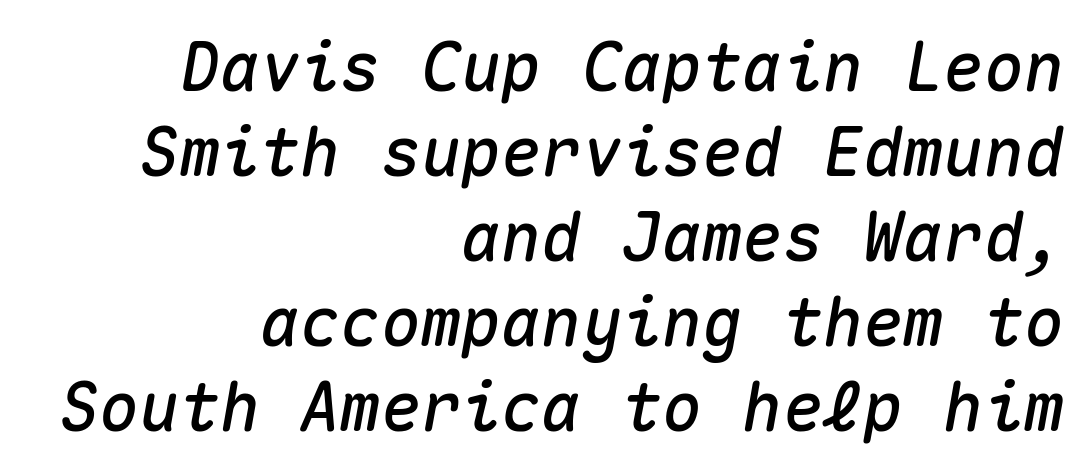
{"italic": "yes", "lean": "right", "slant_degrees": 10, "width": "normal", "stroke_contrast": "medium", "x_height": "medium", "monospaced": "yes", "underline": "no", "align": "right", "line_spacing": "normal", "line_spacing_ratio": 1.27, "letter_spacing": "normal", "letter_spacing_em": 0.0, "glyph_px": 67}
